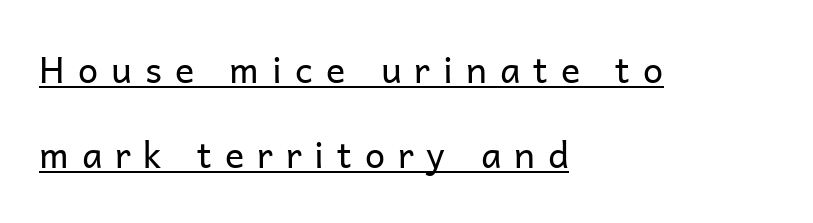
{"serif": "no", "italic": "no", "bold": "no", "weight": "regular", "width": "normal", "stroke_contrast": "low", "x_height": "medium", "monospaced": "no", "underline": "yes", "align": "left", "line_spacing": "loose", "line_spacing_ratio": 2.37, "letter_spacing": "wide", "letter_spacing_em": 0.36, "glyph_px": 36}
